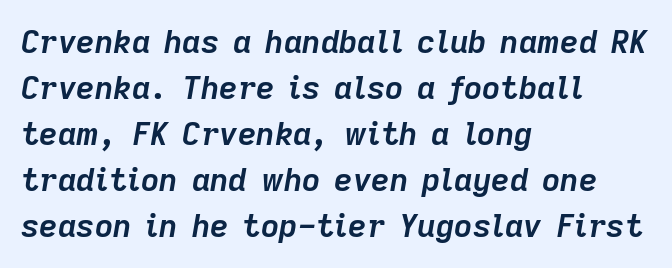
The image shows 32 px semibold type, italic (leaning right); set left-aligned, normal line spacing (1.44x), normal letter spacing, not underlined; low stroke contrast and a medium x-height.
